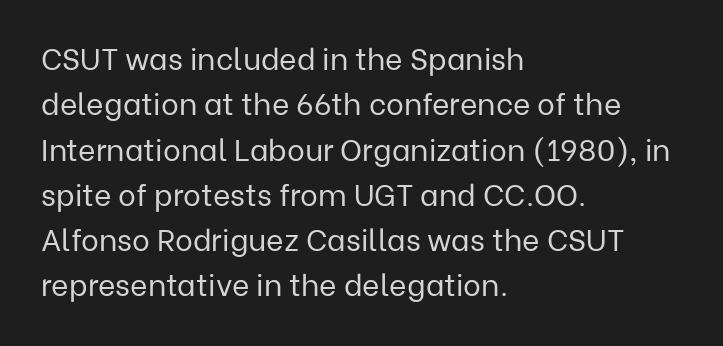
Q: Is the text bold? A: No.
Q: Is the text italic (slanted)? A: No, it is upright.
Q: Is the typeface a serif or a sans-serif typeface? A: Sans-serif.
Q: Is the text underlined? A: No.
Q: How is the paragraph aligned? A: Left-aligned.
Q: Is the spacing between letters normal or unusually wide? A: Normal.
Q: Is the spacing between lines tight, normal or loose? A: Normal.
Q: Width (condensed, normal, or wide)? A: Normal.
Q: Stroke contrast? A: Low.
Q: x-height? A: Medium.
Q: Monospaced? A: No.
